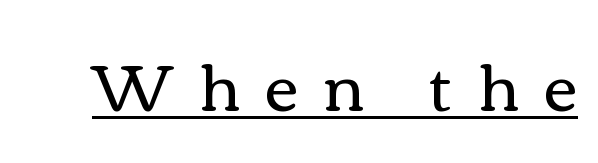
Each letter keeps its own natural width here, so spacing adapts to shape. Quick note: not italic, upright. Weight: in the light-to-regular range. This rendering widens character spacing well past its baseline value. The specimen includes a rule beneath the text block's lines.
